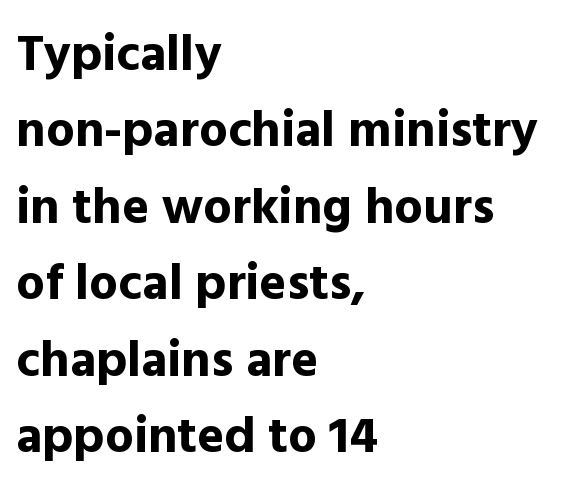
This is sans-serif lettering, the kind often seen on screens and signage. The passage shown is not underscored anywhere. Tracking here is standard; glyphs follow each other at the usual distance. Students, this is bold: see how much ink each stroke carries. In CSS terms this would be text-align: left. Honestly, the row spacing looks completely unremarkable.
